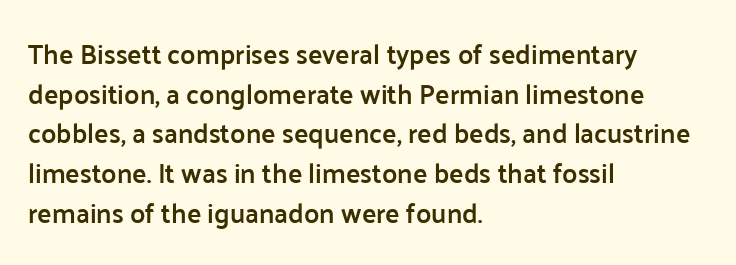
{"italic": "no", "bold": "semi", "underline": "no", "align": "left", "line_spacing": "normal", "line_spacing_ratio": 1.47, "letter_spacing": "normal", "letter_spacing_em": 0.0, "glyph_px": 27}
